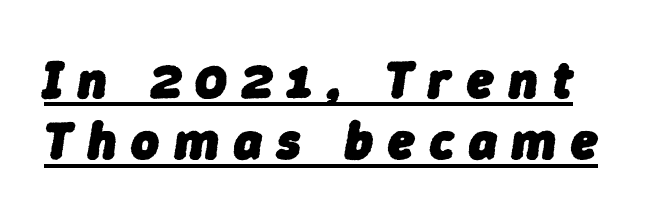
The image shows 53 px heavy type, italic (leaning right); set line spacing 1.16x, unusually wide letter spacing (+0.29 em), underlined; low stroke contrast and a medium x-height.
